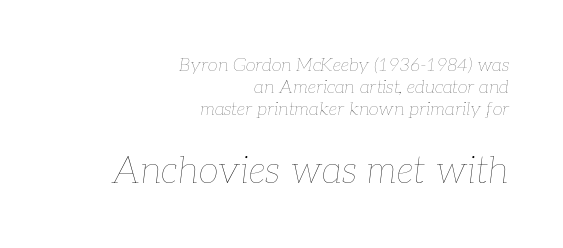
The image shows 37 px thin type, italic (leaning right); set right-aligned, line spacing 1.21x, normal letter spacing, not underlined; the second (bottom) block is 2.06x larger; low stroke contrast and a medium x-height.
